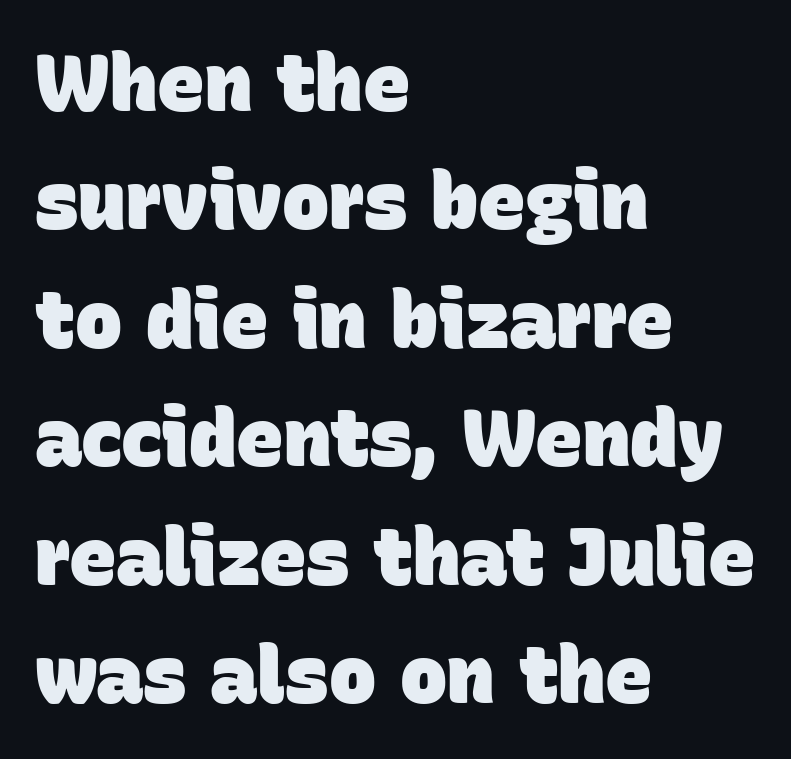
The image shows 79 px heavy sans-serif type; set left-aligned, normal line spacing (1.5x), normal letter spacing, not underlined; low stroke contrast and a large x-height.
